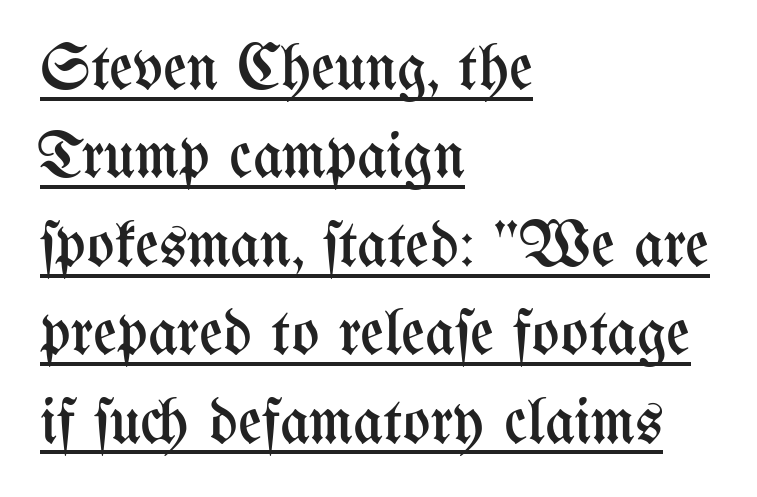
{"italic": "no", "bold": "no", "weight": "regular", "width": "condensed", "stroke_contrast": "medium", "x_height": "medium", "monospaced": "no", "underline": "yes", "align": "left", "line_spacing": "normal", "line_spacing_ratio": 1.36, "letter_spacing": "normal", "letter_spacing_em": 0.0, "glyph_px": 65}
